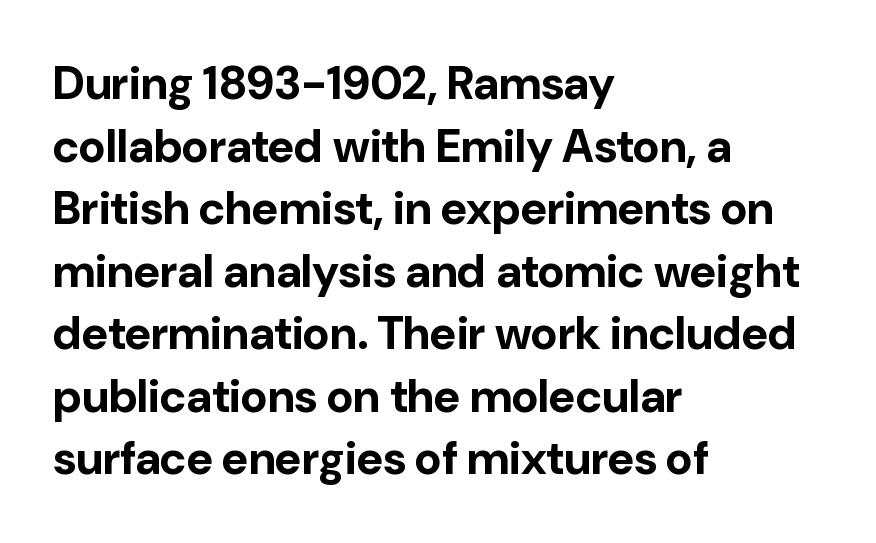
{"serif": "no", "italic": "no", "bold": "yes", "weight": "bold", "width": "normal", "stroke_contrast": "low", "x_height": "medium", "monospaced": "no", "underline": "no", "align": "left", "line_spacing": "normal", "line_spacing_ratio": 1.36, "letter_spacing": "normal", "letter_spacing_em": 0.0, "glyph_px": 46}
